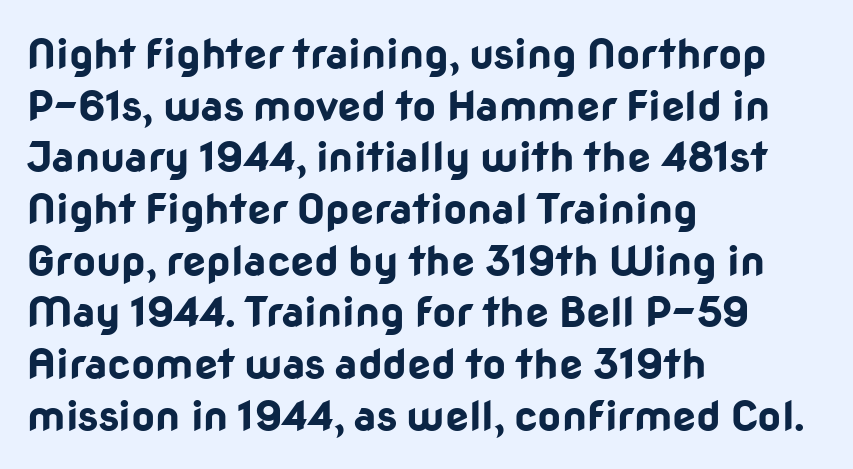
Q: Is the text bold? A: Yes.
Q: Is the text italic (slanted)? A: No, it is upright.
Q: Is the typeface a serif or a sans-serif typeface? A: Sans-serif.
Q: Is the text underlined? A: No.
Q: How is the paragraph aligned? A: Left-aligned.
Q: Is the spacing between letters normal or unusually wide? A: Normal.
Q: Width (condensed, normal, or wide)? A: Normal.
Q: Stroke contrast? A: Low.
Q: x-height? A: Medium.
Q: Monospaced? A: No.
